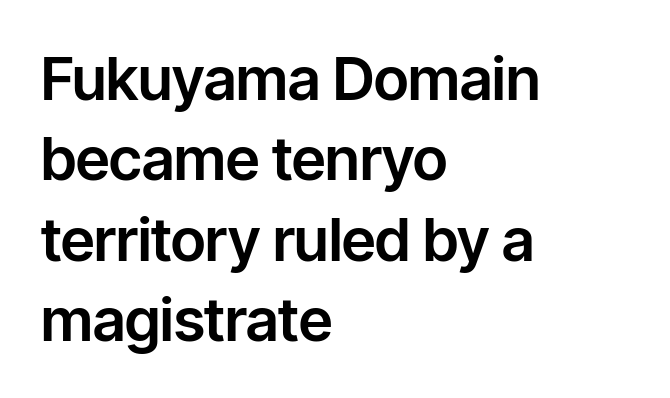
What kind of face is this? One without serifs — a sans. Just letters on the line, the space beneath them empty. The text block is weighted toward the left margin, trailing off unevenly rightward. Is this a fixed-width face? No — the glyphs have proportional, varying widths. Honestly, the row spacing looks completely unremarkable. Tracking here is standard; glyphs follow each other at the usual distance.
